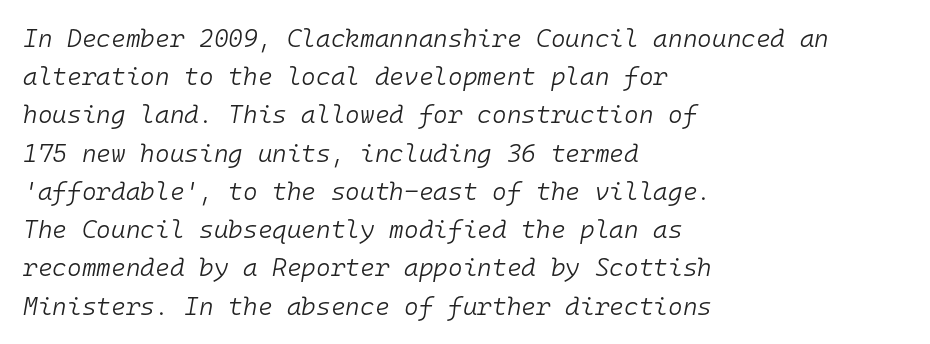
{"italic": "yes", "lean": "right", "slant_degrees": 10, "bold": "no", "underline": "no", "align": "left", "line_spacing": "normal", "line_spacing_ratio": 1.53, "letter_spacing": "normal", "letter_spacing_em": 0.0, "glyph_px": 25}
